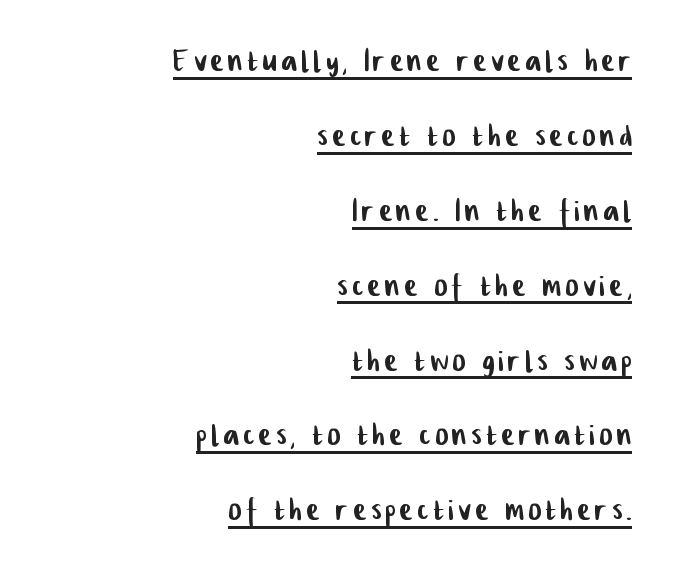
The image shows 39 px condensed sans-serif type; set right-aligned, loose line spacing (1.92x), underlined; low stroke contrast and a medium x-height.
